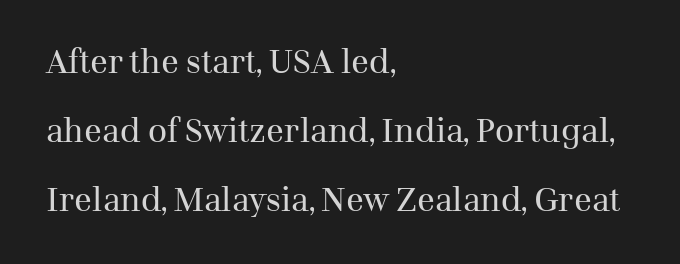
{"serif": "yes", "italic": "no", "bold": "no", "weight": "regular", "width": "normal", "stroke_contrast": "medium", "x_height": "medium", "monospaced": "no", "underline": "no", "align": "left", "line_spacing": "loose", "line_spacing_ratio": 2.09, "letter_spacing": "normal", "letter_spacing_em": 0.0, "glyph_px": 33}
